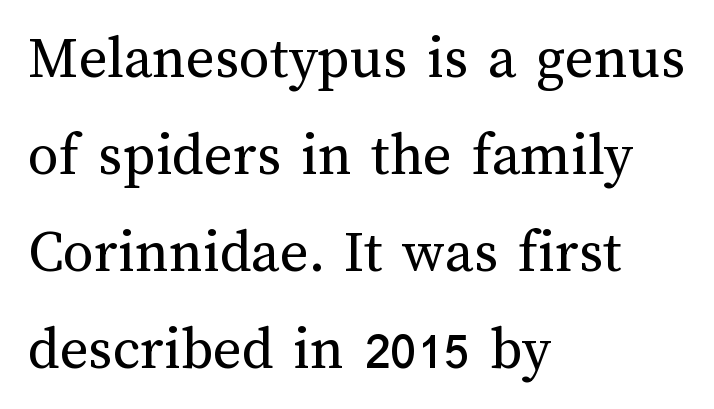
{"italic": "no", "bold": "no", "weight": "regular", "width": "normal", "stroke_contrast": "medium", "x_height": "medium", "monospaced": "no", "underline": "no", "align": "left", "line_spacing": "normal", "line_spacing_ratio": 1.59, "letter_spacing": "normal", "letter_spacing_em": 0.0, "glyph_px": 61}
